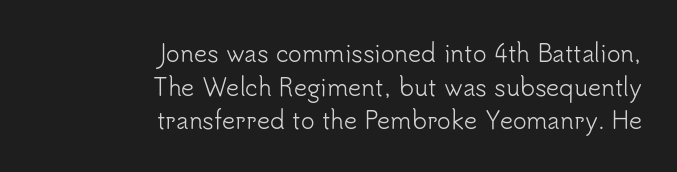
Q: Is the text bold? A: No.
Q: Is the text italic (slanted)? A: No, it is upright.
Q: Is the text underlined? A: No.
Q: How is the paragraph aligned? A: Right-aligned.
Q: Is the spacing between letters normal or unusually wide? A: Normal.
Q: Is the spacing between lines tight, normal or loose? A: Normal.
